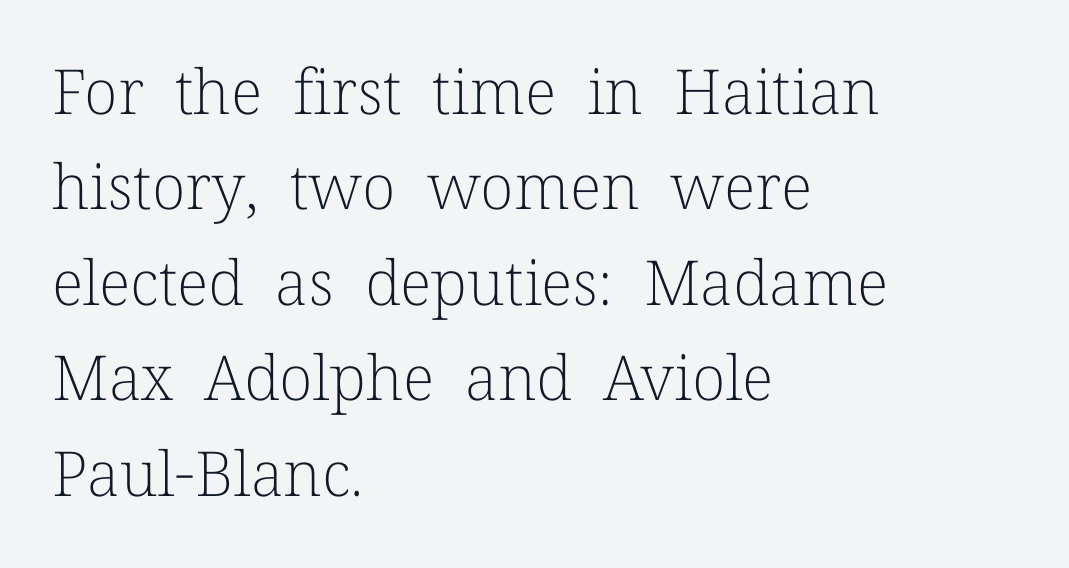
Q: Is the text bold? A: No.
Q: Is the text italic (slanted)? A: No, it is upright.
Q: Is the typeface a serif or a sans-serif typeface? A: Serif.
Q: Is the text underlined? A: No.
Q: How is the paragraph aligned? A: Left-aligned.
Q: Is the spacing between letters normal or unusually wide? A: Normal.
Q: Is the spacing between lines tight, normal or loose? A: Normal.
Q: Width (condensed, normal, or wide)? A: Normal.
Q: Stroke contrast? A: Low.
Q: x-height? A: Medium.
Q: Monospaced? A: No.
